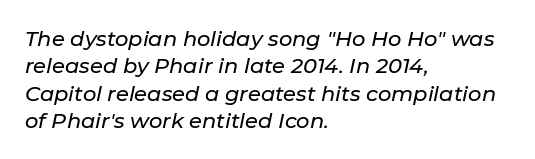
Q: Is the text italic (slanted)? A: Yes, it leans right by about 11 degrees.
Q: Is the text underlined? A: No.
Q: How is the paragraph aligned? A: Left-aligned.
Q: Is the spacing between letters normal or unusually wide? A: Normal.
Q: Is the spacing between lines tight, normal or loose? A: Normal.
